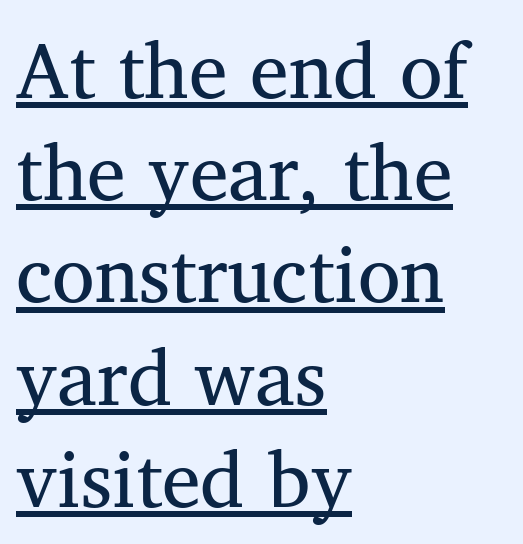
The paragraph has a hard left edge and a soft right edge. Whoever set this chose a conventional vertical rhythm. Is this a sans? No — the strokes have serifs. Observe the ordinary spacing: letters are neighbours, not strangers. A light-to-regular cut is what we see here. You can see a thin bar hugging the bottom of the glyphs.
